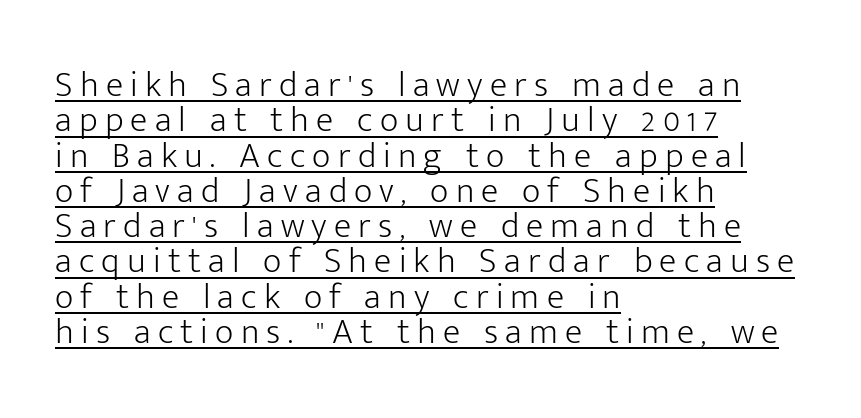
The image shows 36 px light sans-serif type, upright; set left-aligned, tight line spacing (0.98x), unusually wide letter spacing (+0.2 em), underlined; low stroke contrast and a medium x-height.
